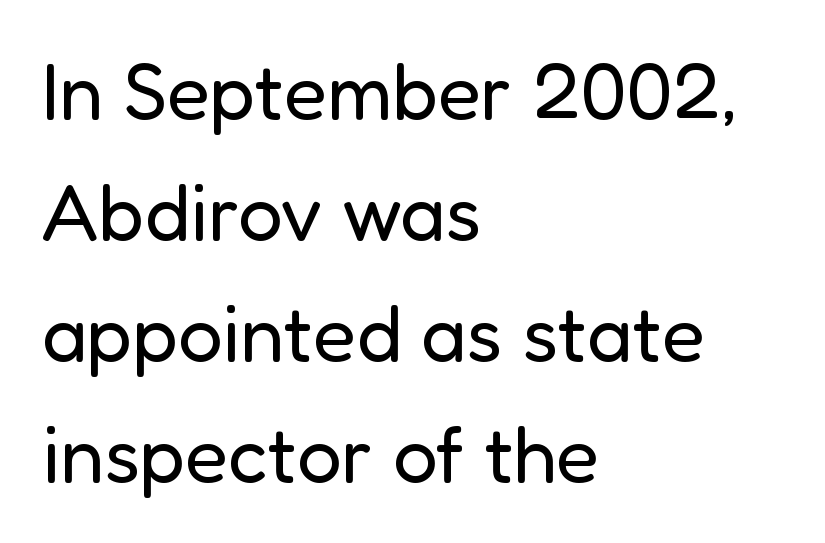
Q: Is the text bold? A: No.
Q: Is the text italic (slanted)? A: No, it is upright.
Q: Is the typeface a serif or a sans-serif typeface? A: Sans-serif.
Q: Is the text underlined? A: No.
Q: How is the paragraph aligned? A: Left-aligned.
Q: Is the spacing between letters normal or unusually wide? A: Normal.
Q: Is the spacing between lines tight, normal or loose? A: Normal.
Q: Width (condensed, normal, or wide)? A: Normal.
Q: Stroke contrast? A: Low.
Q: x-height? A: Medium.
Q: Monospaced? A: No.
